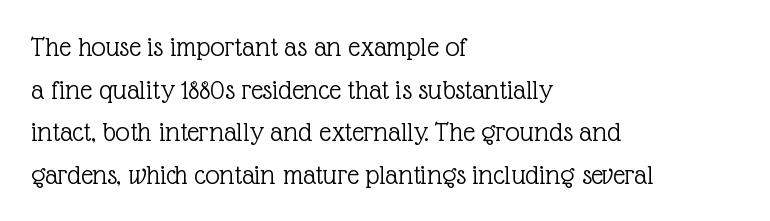
Q: Is the text bold? A: No.
Q: Is the text italic (slanted)? A: No, it is upright.
Q: Is the typeface a serif or a sans-serif typeface? A: Serif.
Q: Is the text underlined? A: No.
Q: How is the paragraph aligned? A: Left-aligned.
Q: Is the spacing between letters normal or unusually wide? A: Normal.
Q: Is the spacing between lines tight, normal or loose? A: Normal.
Q: Width (condensed, normal, or wide)? A: Normal.
Q: x-height? A: Medium.
Q: Monospaced? A: No.
